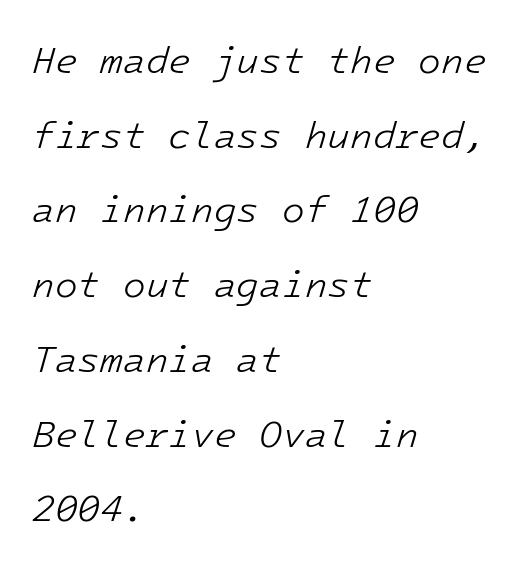
The image shows 37 px light type, italic (leaning right), monospaced; set left-aligned, loose line spacing (2.02x), normal letter spacing, not underlined; low stroke contrast and a medium x-height.
